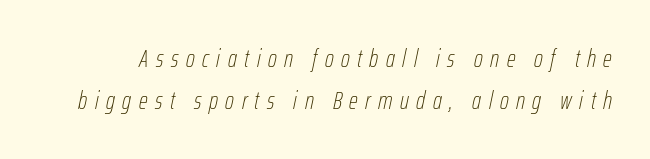
{"italic": "yes", "lean": "right", "slant_degrees": 12, "bold": "no", "underline": "no", "line_spacing": "normal", "line_spacing_ratio": 1.7, "letter_spacing": "wide", "letter_spacing_em": 0.3, "glyph_px": 25}
